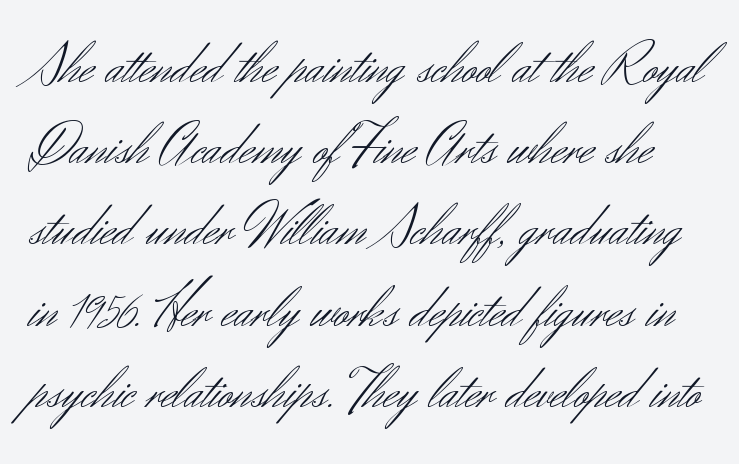
{"serif": "no", "bold": "no", "weight": "light", "width": "normal", "stroke_contrast": "medium", "x_height": "small", "monospaced": "no", "underline": "no", "line_spacing": "normal", "line_spacing_ratio": 1.4, "letter_spacing": "normal", "letter_spacing_em": 0.0, "glyph_px": 58}
